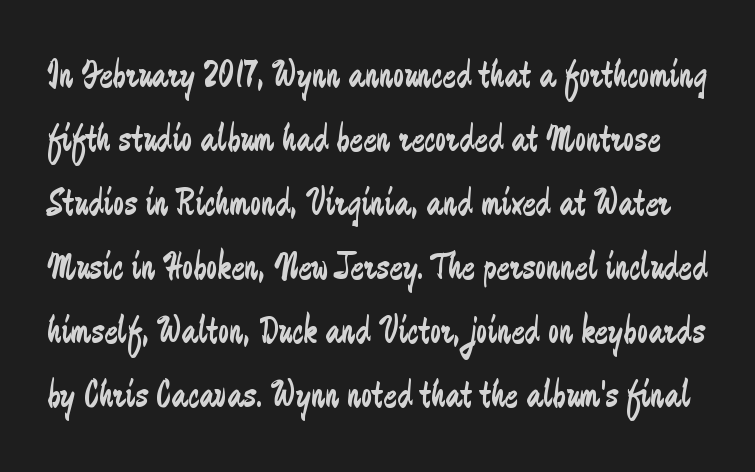
Evenly set lines give the paragraph a standard silhouette. Summary of weight: not heavy and not bold. Compared with typical body copy, the letter spacing here is the same. The letters advance in unequal steps, a hallmark of proportional type. Each row of text sits above clean, open space.
